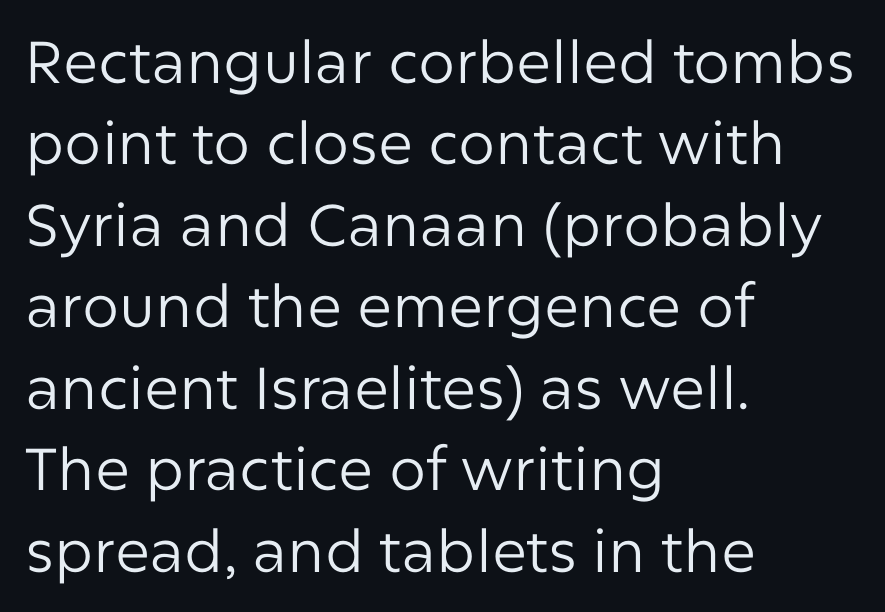
Alignment: flush left. This block has exactly the height ordinary leading produces. Vertical strokes here are truly vertical. The text was rendered using a sans face with plain stroke endings.
